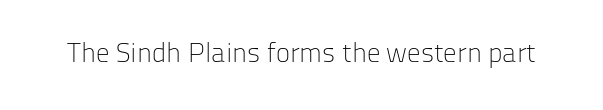
Q: Is the text bold? A: No.
Q: Is the text italic (slanted)? A: No, it is upright.
Q: Is the text underlined? A: No.
Q: Is the spacing between letters normal or unusually wide? A: Normal.
